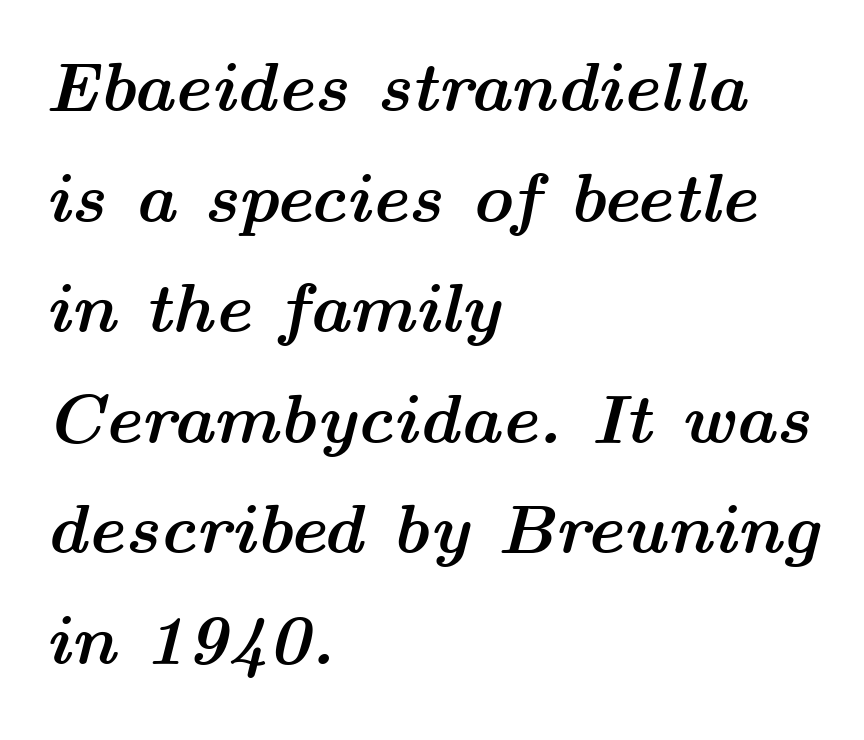
Q: Is the text bold? A: Yes.
Q: Is the text italic (slanted)? A: Yes, it leans right by about 14 degrees.
Q: Is the text underlined? A: No.
Q: How is the paragraph aligned? A: Left-aligned.
Q: Is the spacing between letters normal or unusually wide? A: Normal.
Q: Is the spacing between lines tight, normal or loose? A: Normal.
Q: Width (condensed, normal, or wide)? A: Wide.
Q: Stroke contrast? A: Medium.
Q: x-height? A: Medium.
Q: Monospaced? A: No.
